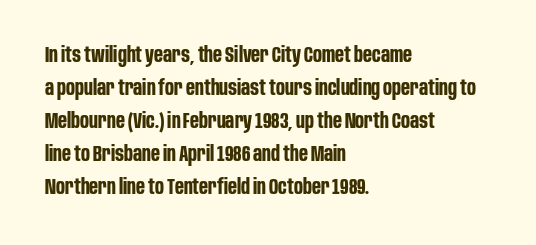
The image shows 21 px bold type, upright; set left-aligned, normal line spacing (1.57x), normal letter spacing, not underlined.
